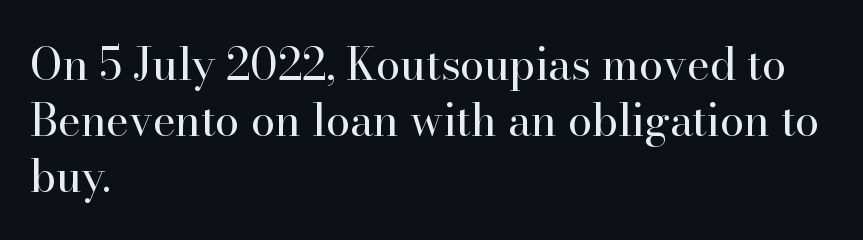
These lines stack with their left ends in a neat column. Font category for this specimen: serif. Weight: in the light-to-regular range. How would I describe the line gaps? Plain and ordinary. Characters follow at the spacing the type designer built in.
